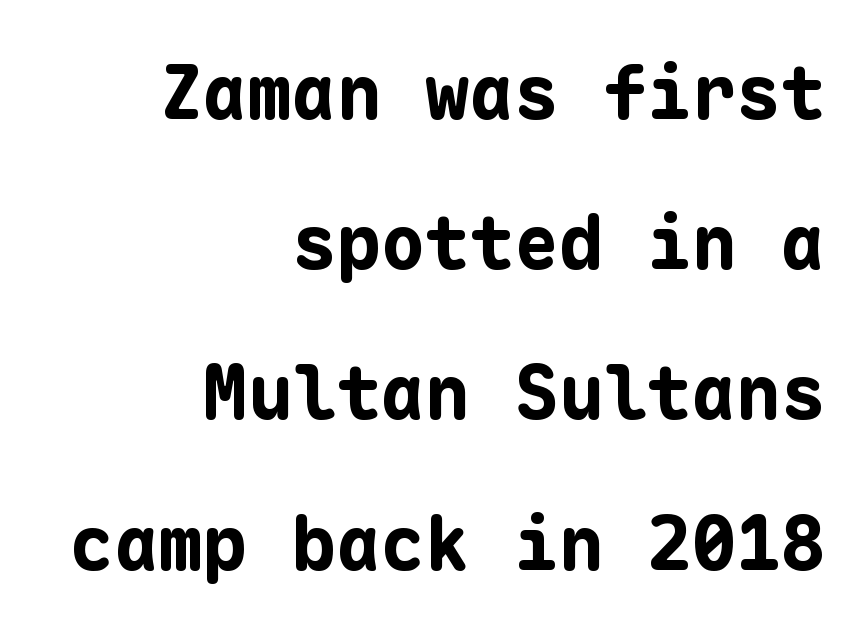
{"serif": "no", "italic": "no", "bold": "yes", "weight": "bold", "width": "normal", "stroke_contrast": "low", "x_height": "medium", "monospaced": "yes", "underline": "no", "align": "right", "line_spacing": "loose", "line_spacing_ratio": 2.03, "letter_spacing": "normal", "letter_spacing_em": 0.0, "glyph_px": 74}
